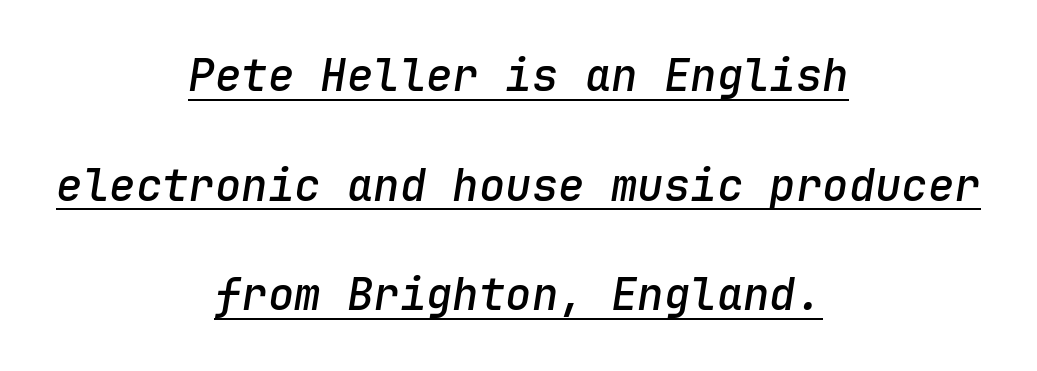
{"italic": "yes", "lean": "right", "slant_degrees": 9, "bold": "semi", "weight": "semibold", "width": "normal", "stroke_contrast": "low", "x_height": "medium", "monospaced": "yes", "underline": "yes", "align": "center", "line_spacing": "loose", "line_spacing_ratio": 2.49, "letter_spacing": "normal", "letter_spacing_em": 0.0, "glyph_px": 44}
